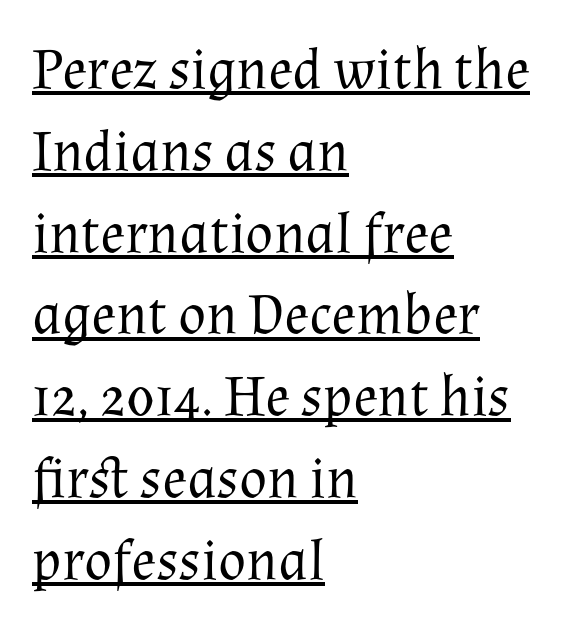
Q: Is the text bold? A: No.
Q: Is the text italic (slanted)? A: No, it is upright.
Q: Is the typeface a serif or a sans-serif typeface? A: Serif.
Q: Is the text underlined? A: Yes.
Q: How is the paragraph aligned? A: Left-aligned.
Q: Is the spacing between letters normal or unusually wide? A: Normal.
Q: Is the spacing between lines tight, normal or loose? A: Normal.
Q: Width (condensed, normal, or wide)? A: Normal.
Q: Stroke contrast? A: Medium.
Q: x-height? A: Medium.
Q: Monospaced? A: No.
